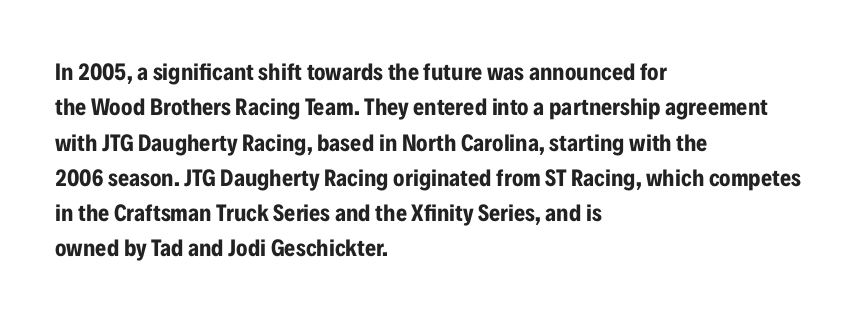
The image shows 24 px bold type, upright; set left-aligned, normal line spacing (1.47x), normal letter spacing, not underlined.
